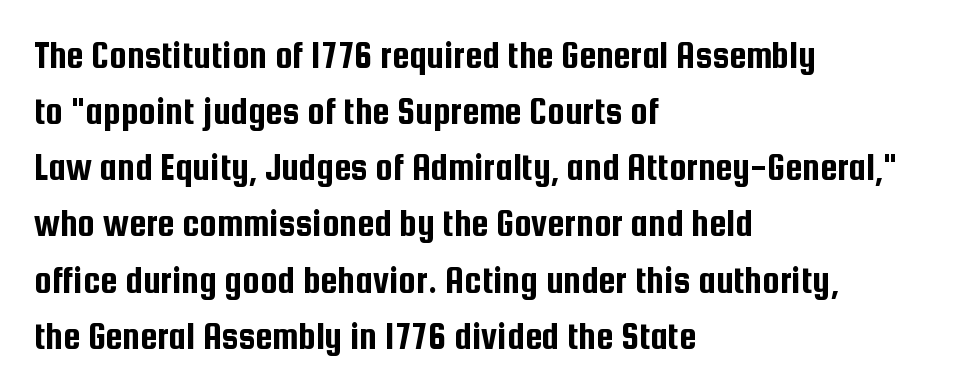
The image shows 39 px condensed sans-serif type, upright; set left-aligned, normal line spacing (1.44x), normal letter spacing, not underlined; low stroke contrast and a medium x-height.
